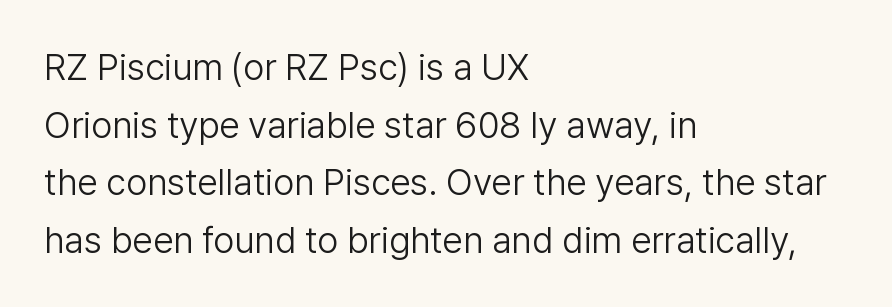
The setting favours the left margin, as ordinary paragraphs usually do. A typesetter would label this face a sans. Letters have the restrained weight of plain body copy at most. It's the straight-up-and-down kind of type. Words float on clear page, feet unadorned. What's the leading like? Ordinary, nothing unusual.
